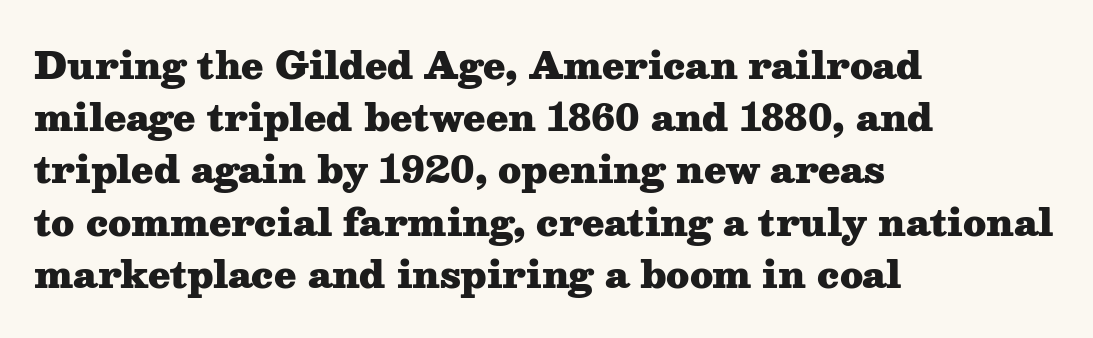
The image shows 36 px heavy, wide serif type, upright; set left-aligned, normal line spacing (1.45x), normal letter spacing, not underlined; medium stroke contrast and a medium x-height.
